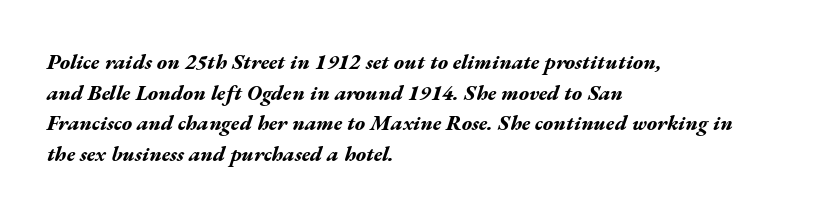
{"italic": "yes", "lean": "right", "slant_degrees": 17, "bold": "yes", "underline": "no", "align": "left", "line_spacing": "normal", "line_spacing_ratio": 1.46, "letter_spacing": "normal", "letter_spacing_em": 0.0, "glyph_px": 21}
